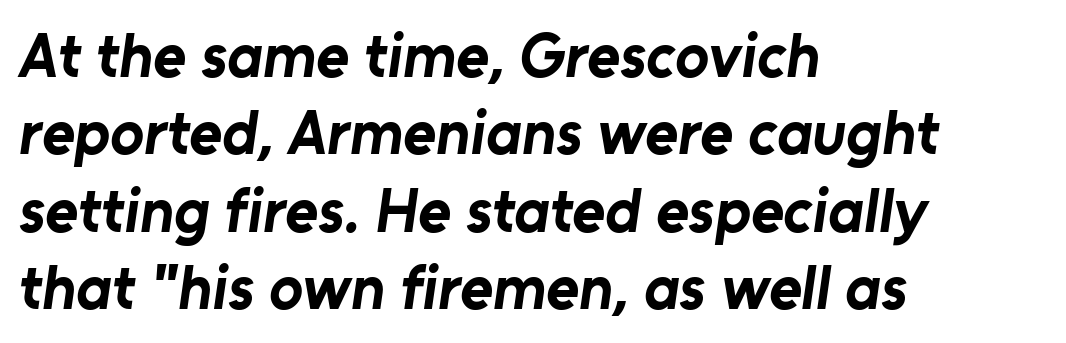
{"serif": "no", "bold": "yes", "weight": "bold", "width": "normal", "stroke_contrast": "low", "x_height": "medium", "monospaced": "no", "underline": "no", "align": "left", "line_spacing_ratio": 1.23, "letter_spacing": "normal", "letter_spacing_em": 0.0, "glyph_px": 63}
